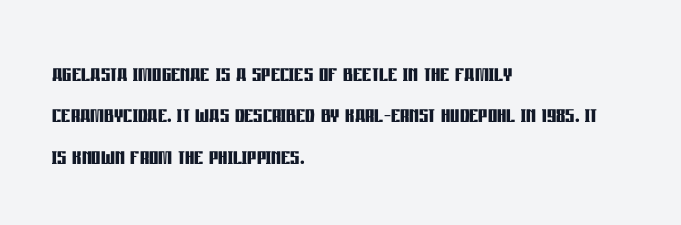
{"serif": "no", "italic": "no", "bold": "yes", "weight": "semibold", "width": "condensed", "stroke_contrast": "low", "x_height": "large", "monospaced": "no", "underline": "no", "align": "left", "line_spacing": "normal", "line_spacing_ratio": 1.43, "letter_spacing": "normal", "letter_spacing_em": 0.0, "glyph_px": 29}
